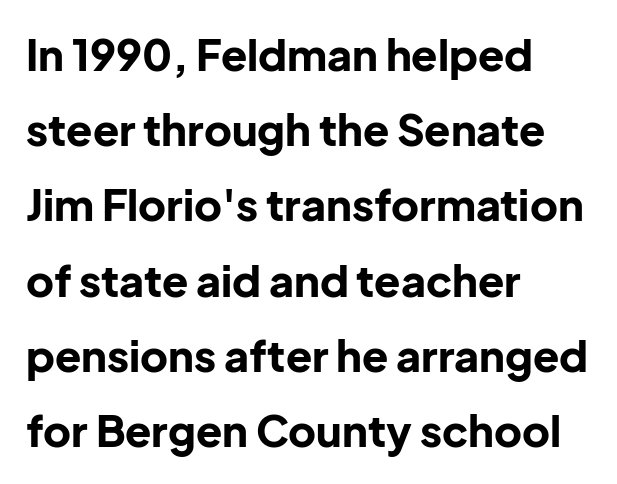
Q: Is the text bold? A: Yes.
Q: Is the text italic (slanted)? A: No, it is upright.
Q: Is the typeface a serif or a sans-serif typeface? A: Sans-serif.
Q: Is the text underlined? A: No.
Q: How is the paragraph aligned? A: Left-aligned.
Q: Is the spacing between letters normal or unusually wide? A: Normal.
Q: Width (condensed, normal, or wide)? A: Normal.
Q: Stroke contrast? A: Low.
Q: x-height? A: Medium.
Q: Monospaced? A: No.
